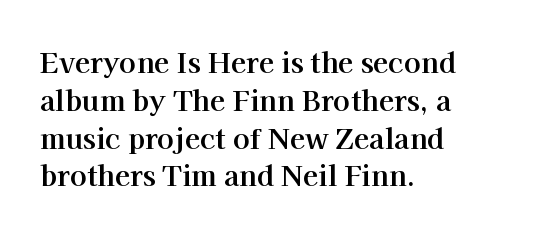
The letters stand upright; this is a roman face. The zone under the glyphs is completely vacant. The rendering uses a moderate line-height, typical for paragraphs. A typesetter would call this zero additional tracking.
